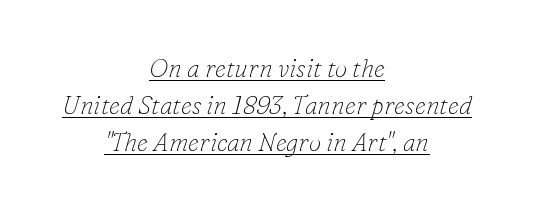
The image shows 25 px text type, italic (leaning right); set centered, normal line spacing (1.48x), normal letter spacing, underlined.
